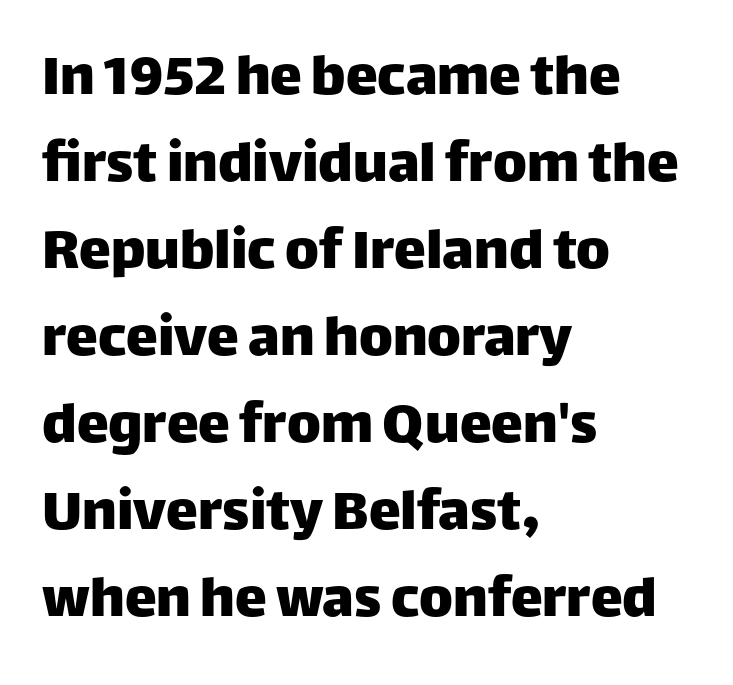
The image shows 64 px sans-serif type, upright; set left-aligned, normal line spacing (1.36x), normal letter spacing, not underlined; low stroke contrast and a large x-height.
